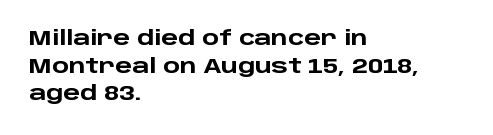
Is the letter spacing exaggerated? No — it looks like the ordinary default. Does the weight exceed regular? Yes, all the way to bold. Layout note: lines flush left. Notice how the stems are strictly vertical — no italics here.
